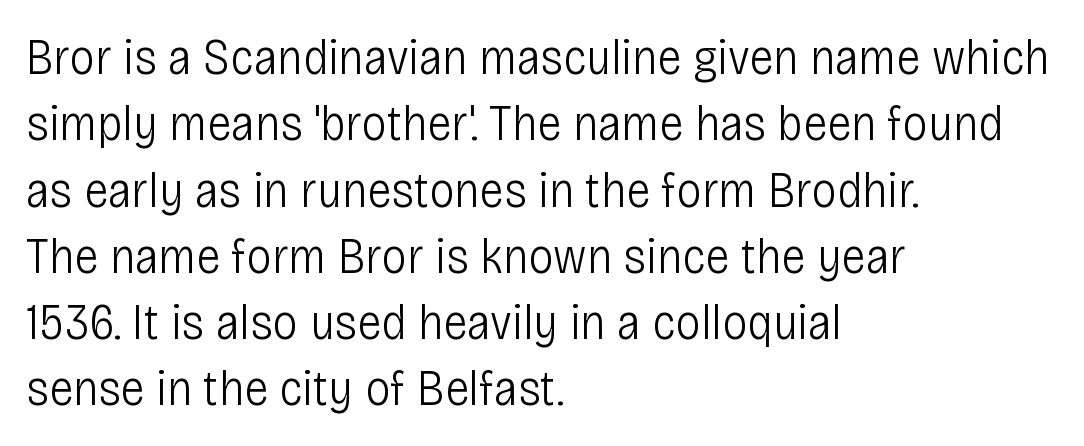
{"serif": "no", "italic": "no", "bold": "no", "weight": "light", "width": "condensed", "stroke_contrast": "low", "x_height": "large", "monospaced": "no", "underline": "no", "align": "left", "line_spacing": "normal", "line_spacing_ratio": 1.3, "letter_spacing": "normal", "letter_spacing_em": 0.0, "glyph_px": 51}
